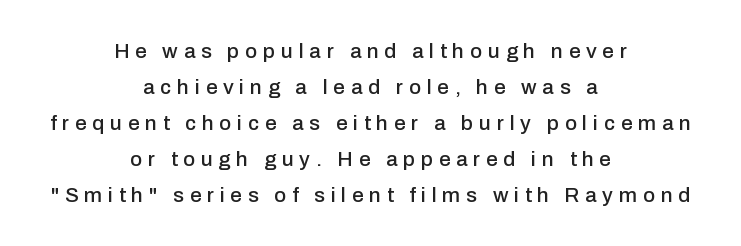
{"italic": "no", "underline": "no", "align": "center", "line_spacing_ratio": 1.71, "letter_spacing": "wide", "letter_spacing_em": 0.27, "glyph_px": 21}
